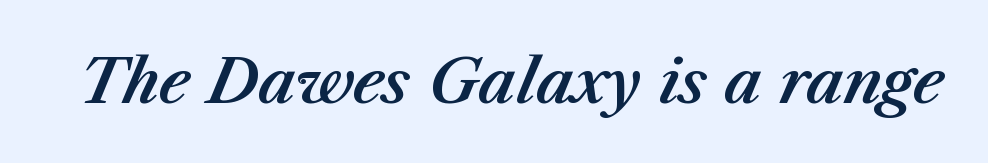
The image shows 60 px text type, italic (leaning right); set normal letter spacing, not underlined; medium stroke contrast and a medium x-height.
